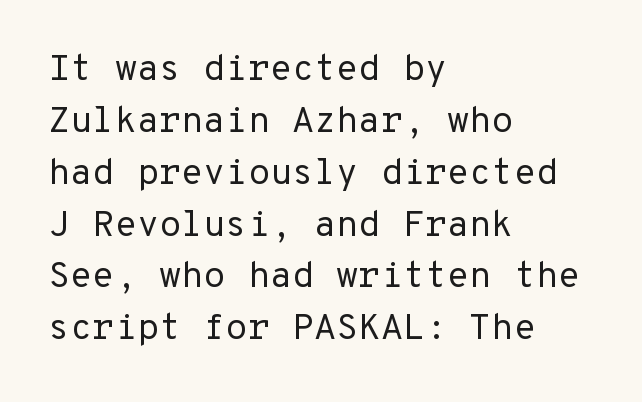
Q: Is the text bold? A: No.
Q: Is the text italic (slanted)? A: No, it is upright.
Q: Is the typeface a serif or a sans-serif typeface? A: Sans-serif.
Q: Is the text underlined? A: No.
Q: How is the paragraph aligned? A: Left-aligned.
Q: Is the spacing between letters normal or unusually wide? A: Normal.
Q: Is the spacing between lines tight, normal or loose? A: Normal.
Q: Width (condensed, normal, or wide)? A: Normal.
Q: Stroke contrast? A: Low.
Q: x-height? A: Medium.
Q: Monospaced? A: Yes.
